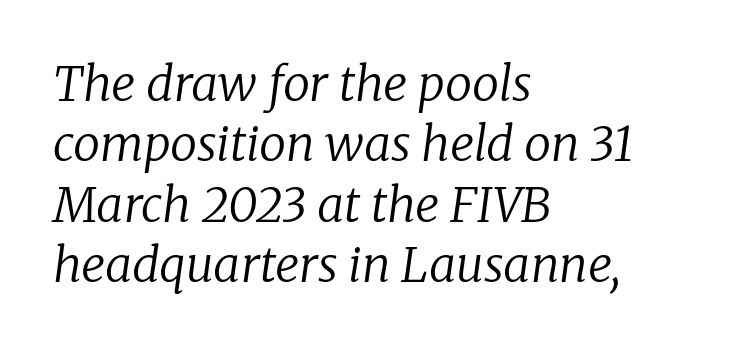
The tracking reads as untouched default to a designer's eye. This rendering features lettering with no underline. The text was rendered using a seriffed face with decorative stroke endings. Whoever set this chose a conventional vertical rhythm. Vertical stems look standard width or narrower in stroke. This sample has the flowing, uneven cadence of proportional lettering.
